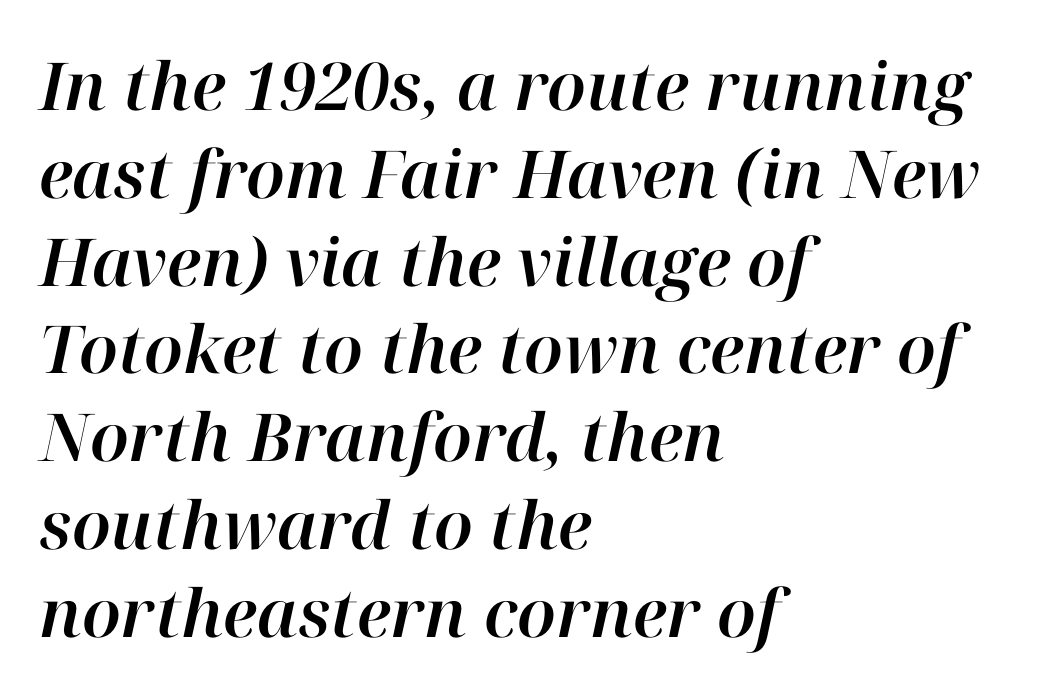
Q: Is the text italic (slanted)? A: Yes, it leans right by about 12 degrees.
Q: Is the text underlined? A: No.
Q: How is the paragraph aligned? A: Left-aligned.
Q: Is the spacing between letters normal or unusually wide? A: Normal.
Q: Is the spacing between lines tight, normal or loose? A: Normal.
Q: Width (condensed, normal, or wide)? A: Normal.
Q: Stroke contrast? A: High.
Q: x-height? A: Medium.
Q: Monospaced? A: No.
